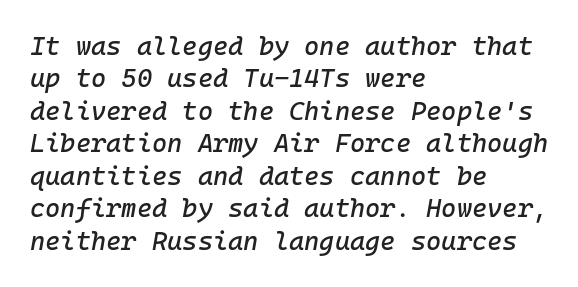
This sample keeps an unexceptional amount of space between lines. The strip under each line holds only bare page. Notice how the passage keeps a crisp vertical edge on the left only. The face used here is rendered with its standard letterfit. The face used here has a pronounced slope to its letters.
